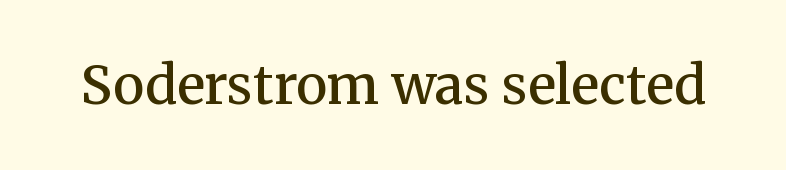
What stands out about the letter spacing? Nothing — it is the standard amount. Spacing verdict: proportional, widths tailored to each character. Stems and bowls a touch heavier than normal — semibold. Every stem runs plumb, perpendicular to the baseline. Does the type have serifs? Yes, each stem ends in a small foot.
